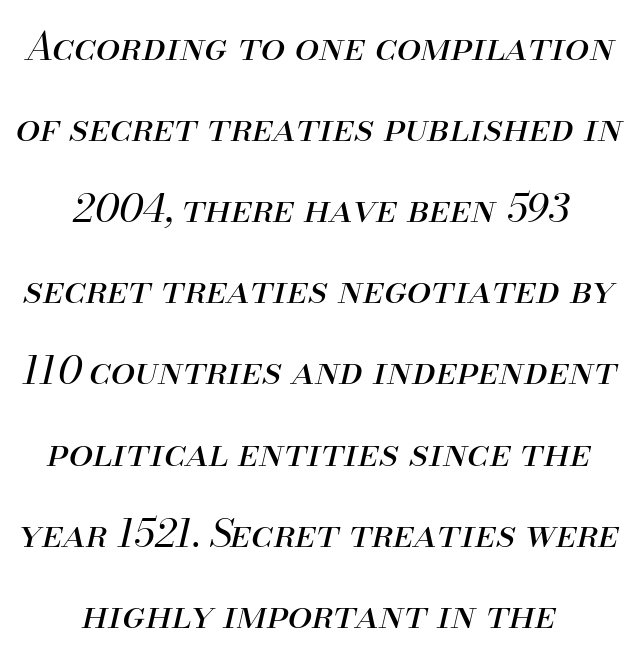
Q: Is the text bold? A: No.
Q: Is the text italic (slanted)? A: Yes, it leans right by about 13 degrees.
Q: Is the text underlined? A: No.
Q: How is the paragraph aligned? A: Centered.
Q: Is the spacing between letters normal or unusually wide? A: Normal.
Q: Is the spacing between lines tight, normal or loose? A: Loose.
Q: Width (condensed, normal, or wide)? A: Normal.
Q: Stroke contrast? A: Medium.
Q: x-height? A: Small.
Q: Monospaced? A: No.
